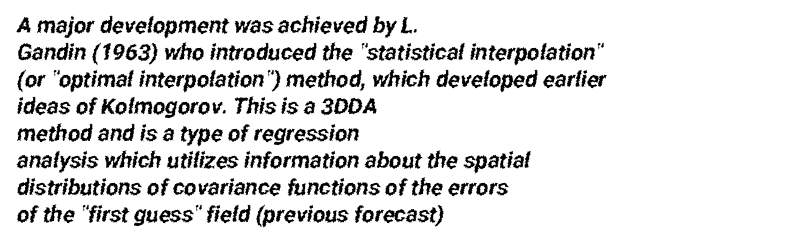
Q: Is the text underlined? A: No.
Q: How is the paragraph aligned? A: Left-aligned.
Q: Is the spacing between letters normal or unusually wide? A: Normal.
